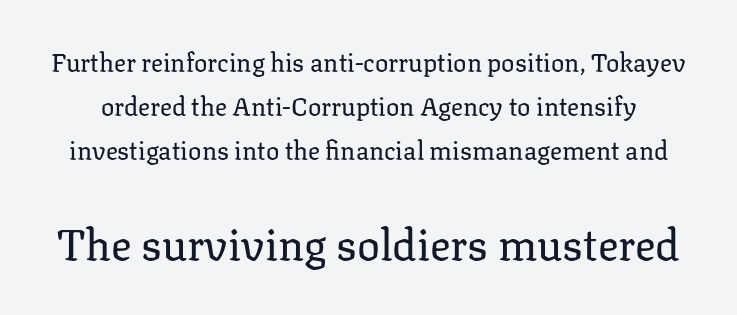
{"serif": "yes", "italic": "no", "bold": "no", "weight": "regular", "width": "normal", "stroke_contrast": "low", "x_height": "medium", "monospaced": "no", "underline": "no", "line_spacing_ratio": 1.76, "letter_spacing": "normal", "letter_spacing_em": 0.0, "larger_block": "second", "size_ratio": 1.72, "glyph_px": 43}
